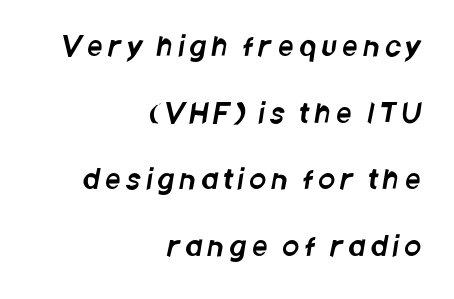
The image shows 27 px text type; set right-aligned, loose line spacing (2.47x), unusually wide letter spacing (+0.21 em), not underlined.
